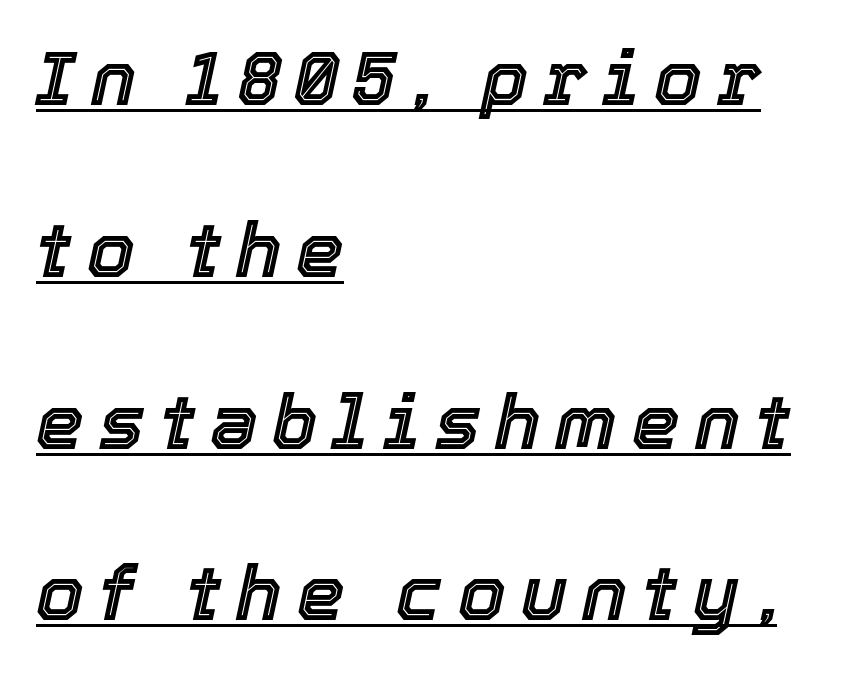
Q: Is the text italic (slanted)? A: Yes, it leans right by about 12 degrees.
Q: Is the text underlined? A: Yes.
Q: How is the paragraph aligned? A: Left-aligned.
Q: Is the spacing between letters normal or unusually wide? A: Unusually wide.
Q: Is the spacing between lines tight, normal or loose? A: Loose.
Q: Width (condensed, normal, or wide)? A: Normal.
Q: x-height? A: Medium.
Q: Monospaced? A: No.
